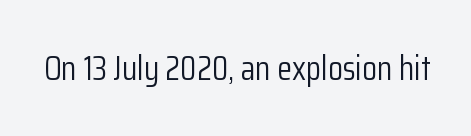
Tall strokes in this sample are plumb rather than angled. Observe the ordinary spacing: letters are neighbours, not strangers. The area under the type is left untouched. Nothing heavy about these letters — not bold at all.
